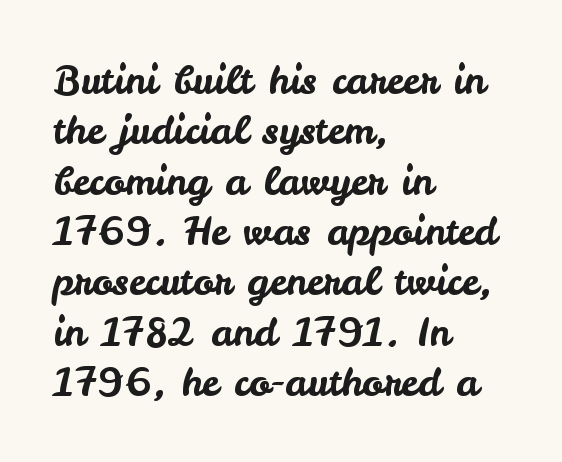
The image shows 39 px sans-serif type; set left-aligned, normal line spacing (1.29x), normal letter spacing, not underlined; low stroke contrast and a small x-height.
